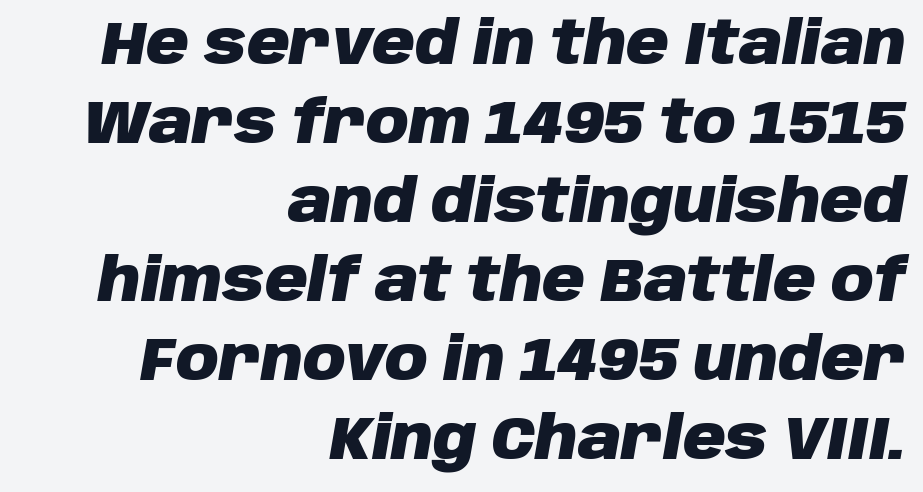
{"italic": "yes", "lean": "right", "slant_degrees": 10, "bold": "yes", "weight": "heavy", "width": "normal", "stroke_contrast": "low", "x_height": "large", "monospaced": "no", "underline": "no", "align": "right", "line_spacing": "normal", "line_spacing_ratio": 1.34, "letter_spacing": "normal", "letter_spacing_em": 0.0, "glyph_px": 59}
